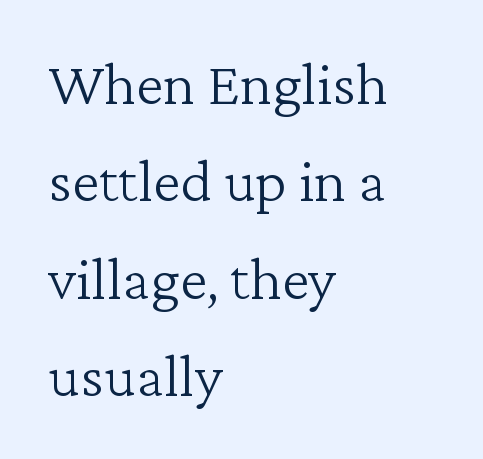
{"serif": "yes", "italic": "no", "bold": "no", "weight": "light", "width": "normal", "stroke_contrast": "low", "x_height": "medium", "monospaced": "no", "underline": "no", "align": "left", "line_spacing": "normal", "line_spacing_ratio": 1.57, "letter_spacing": "normal", "letter_spacing_em": 0.0, "glyph_px": 62}
